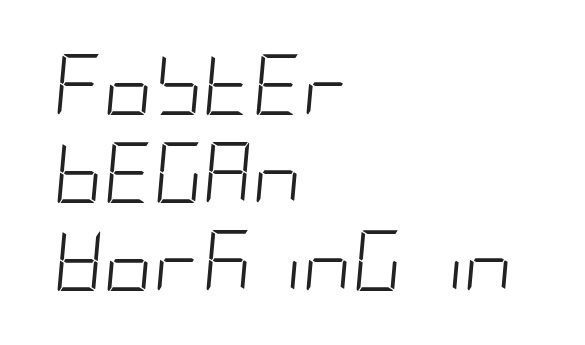
The image shows 61 px light, condensed type, italic (leaning right); set left-aligned, normal line spacing (1.44x), normal letter spacing, not underlined; low stroke contrast and a large x-height.
